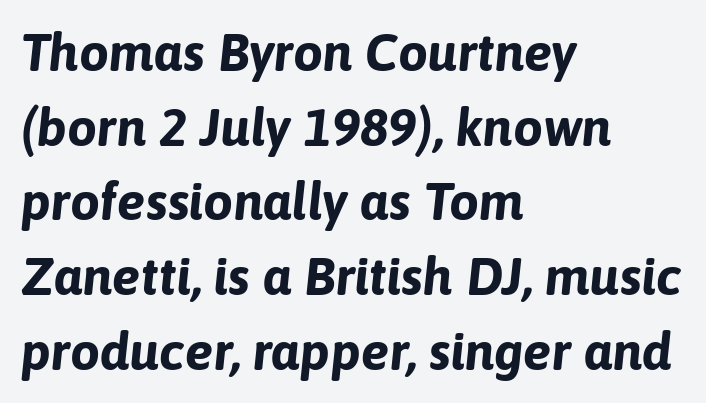
The rendering applies a slant to the glyphs. Letters rest on an invisible, unmarked baseline. All the whitespace from short lines collects on the right. The line texture is even and compact thanks to regular tracking.
